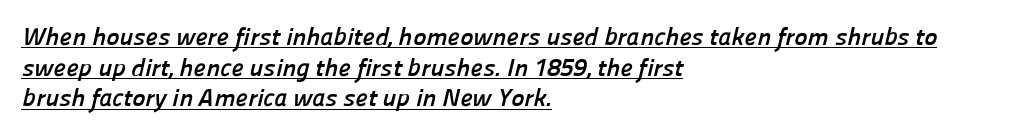
A typographer would call this underscored text. Letter spacing: default. The characters look thick and weighty, a clear bold. Does the copy run flush right? No — it runs flush left.
